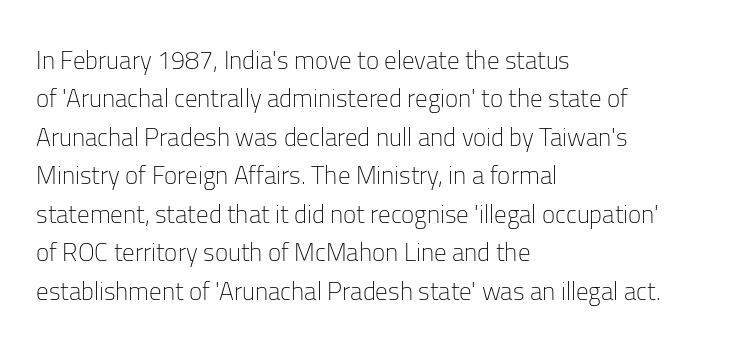
This sample uses an upright cut, with every glyph sitting square on the baseline. The string is rendered with underlining switched off. Tracking value appears to be zero — textbook default spacing. The lines in this sample share a left origin and differ only in where they stop. Vertical spacing — default.
